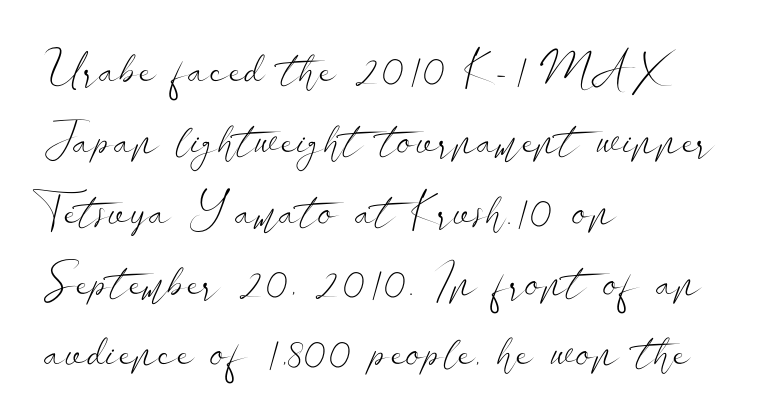
The image shows 46 px light, wide sans-serif type; set left-aligned, normal line spacing (1.54x), normal letter spacing, not underlined; low stroke contrast and a small x-height.
